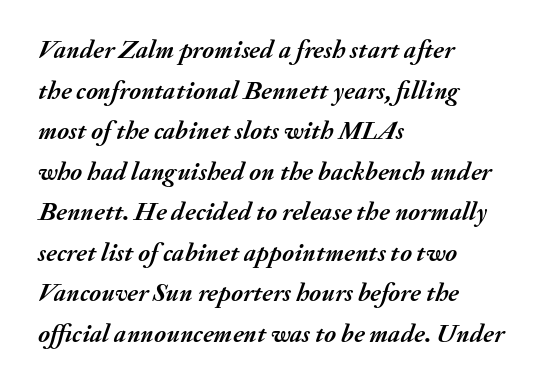
Q: Is the text bold? A: Yes.
Q: Is the text italic (slanted)? A: Yes, it leans right by about 20 degrees.
Q: Is the text underlined? A: No.
Q: How is the paragraph aligned? A: Left-aligned.
Q: Is the spacing between letters normal or unusually wide? A: Normal.
Q: Is the spacing between lines tight, normal or loose? A: Normal.
